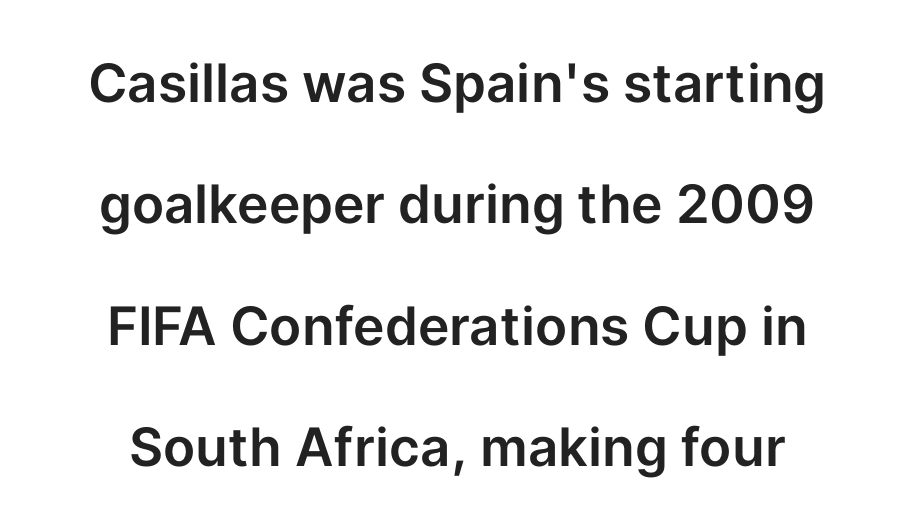
Q: Is the text italic (slanted)? A: No, it is upright.
Q: Is the typeface a serif or a sans-serif typeface? A: Sans-serif.
Q: Is the text underlined? A: No.
Q: Is the spacing between letters normal or unusually wide? A: Normal.
Q: Is the spacing between lines tight, normal or loose? A: Loose.
Q: Width (condensed, normal, or wide)? A: Normal.
Q: Stroke contrast? A: Low.
Q: x-height? A: Medium.
Q: Monospaced? A: No.
